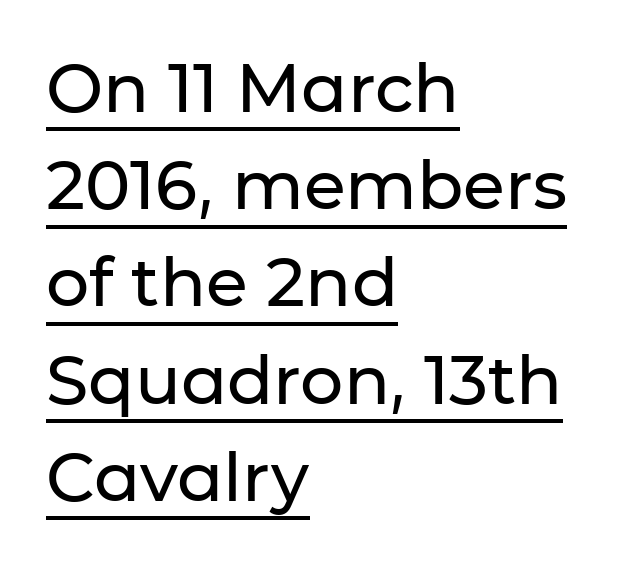
The image shows 68 px sans-serif type, upright; set left-aligned, normal line spacing (1.43x), normal letter spacing, underlined; low stroke contrast and a medium x-height.
